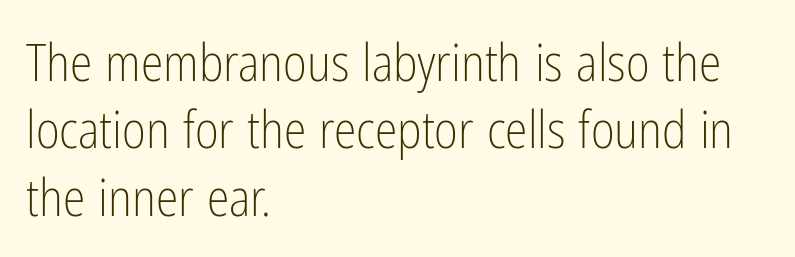
The image shows 51 px light, condensed sans-serif type, upright; set left-aligned, normal line spacing (1.32x), normal letter spacing, not underlined; low stroke contrast and a medium x-height.
